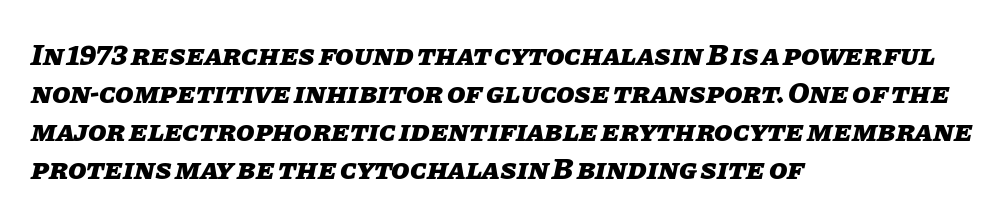
Caption: multi-line text, flush left, ragged right. There is no visible air inserted between adjacent glyphs. Any mark beneath the type? The region is blank. The designer left line spacing at the default. Character widths vary here, with narrow letters taking less room than wide ones.
